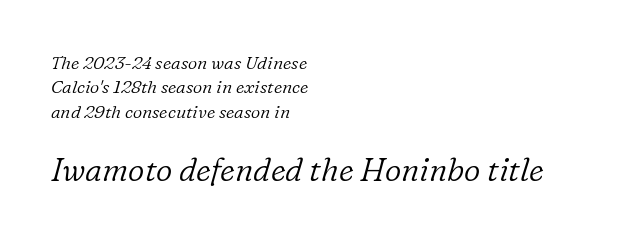
A quiet, ordinary-to-light weight characterises the typeface. The rendering uses a moderate line-height, typical for paragraphs. Small tapered or slab feet sit at the stroke ends, so this counts as serif. Students, note that the glyphs here touch the page at normal intervals.
